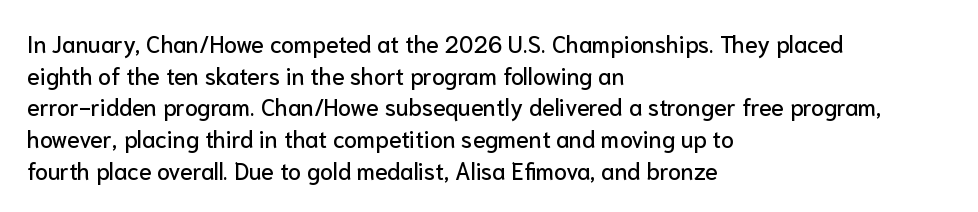
The image shows 23 px text type, upright; set left-aligned, normal line spacing (1.38x), normal letter spacing, not underlined.
